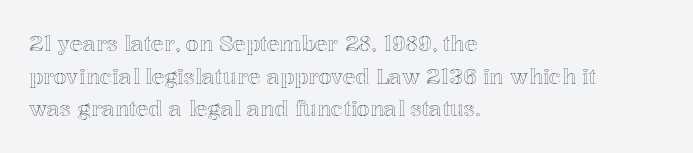
Q: Is the text italic (slanted)? A: No, it is upright.
Q: Is the text underlined? A: No.
Q: How is the paragraph aligned? A: Left-aligned.
Q: Is the spacing between letters normal or unusually wide? A: Normal.
Q: Is the spacing between lines tight, normal or loose? A: Normal.
